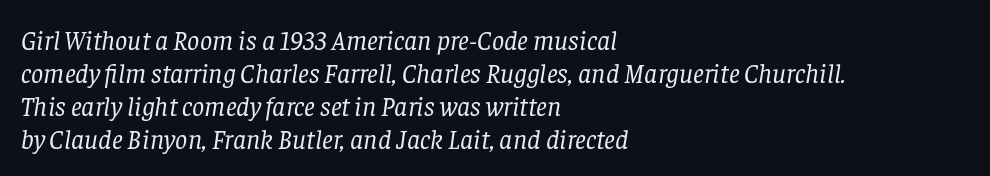
This is oblique type, the kind used for emphasis or titles. Look at the tracking — it's just the regular setting, nothing added. Any mark beneath the type? The region is blank. If you drew a ruler down the left edge, every line would touch it. Ink coverage per letter is moderate at most.
